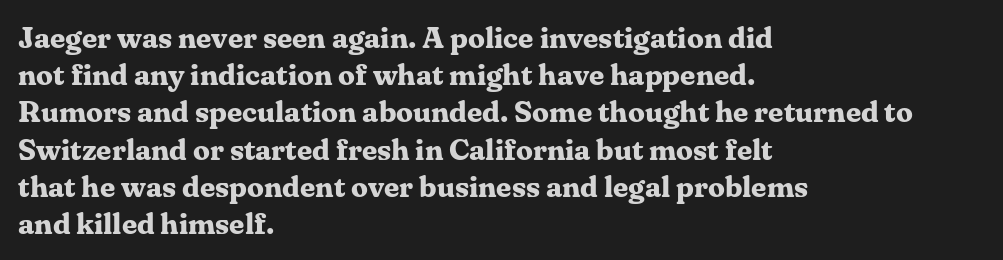
Line starts are locked; line ends wander. Letterform terminals end in serifs throughout the passage. Observe the ordinary spacing: letters are neighbours, not strangers. The rendering uses natural spacing where letterforms have individual widths. The passage shown is not underscored anywhere. In terms of weight, the rendering is a true, heavy bold.
